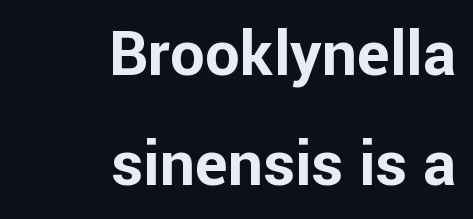
{"serif": "no", "italic": "no", "bold": "yes", "weight": "bold", "width": "normal", "stroke_contrast": "low", "x_height": "medium", "monospaced": "no", "underline": "no", "align": "right", "line_spacing_ratio": 1.78, "letter_spacing": "normal", "letter_spacing_em": 0.0, "glyph_px": 62}
